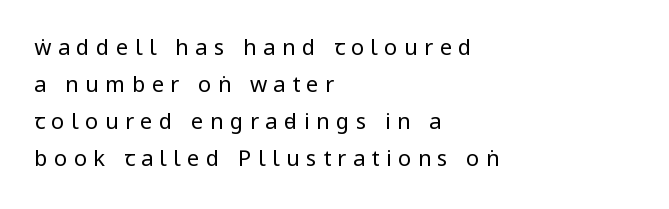
The image shows 22 px text type, upright; set left-aligned, normal line spacing (1.68x), unusually wide letter spacing (+0.29 em), not underlined.
